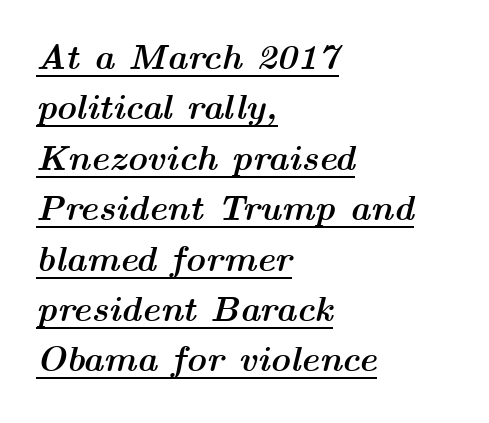
Q: Is the text bold? A: Yes.
Q: Is the text italic (slanted)? A: Yes, it leans right by about 14 degrees.
Q: Is the text underlined? A: Yes.
Q: How is the paragraph aligned? A: Left-aligned.
Q: Is the spacing between letters normal or unusually wide? A: Normal.
Q: Is the spacing between lines tight, normal or loose? A: Normal.
Q: Width (condensed, normal, or wide)? A: Wide.
Q: Stroke contrast? A: Medium.
Q: x-height? A: Medium.
Q: Monospaced? A: No.
